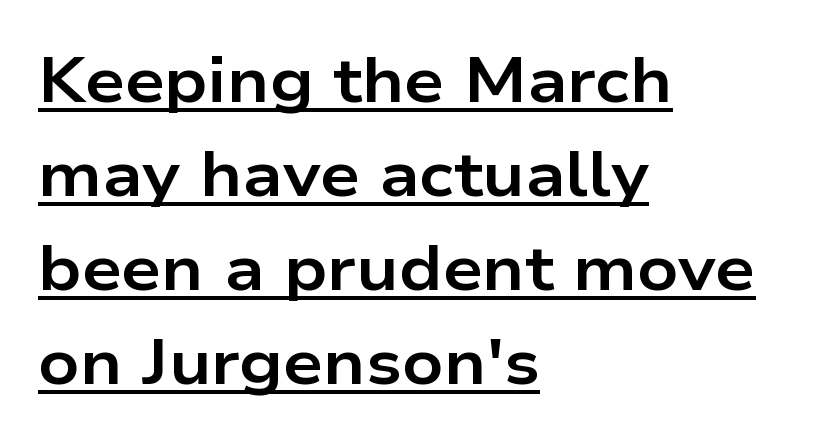
Do the letters lean? They stand straight. The passage shown has conventional tracking throughout. Typeset ragged right — the left edge is the straight one. Serifs: no, the terminals of the letterforms are clean. Regular leading. Thick stems and heavy bowls — unmistakably bold.
